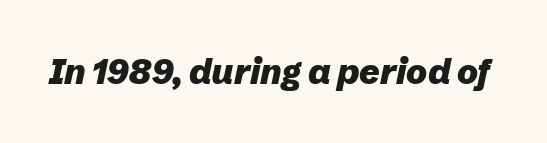
Heft: maximum for text — a bold. Varying glyph widths throughout — classic text-font behaviour. A bare baseline throughout the passage. Would a proofreader flag this as italicized? Yes. The face used here is rendered with its standard letterfit.
